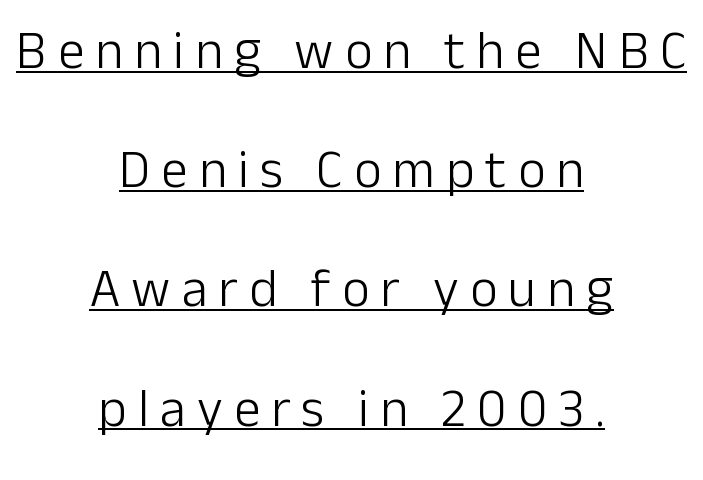
The image shows 53 px light sans-serif type, upright; set centered, loose line spacing (2.25x), unusually wide letter spacing (+0.21 em), underlined; low stroke contrast and a medium x-height.
